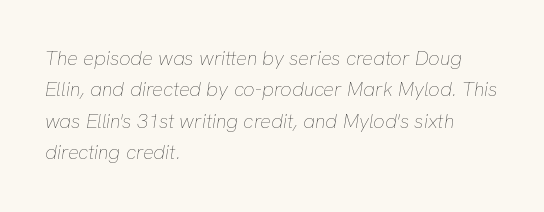
The horizontal fit of the characters is conventional and even. Counters stay open thanks to moderate or lighter strokes. No word sits above an underline. Each line starts at the same left margin while the right side varies.
